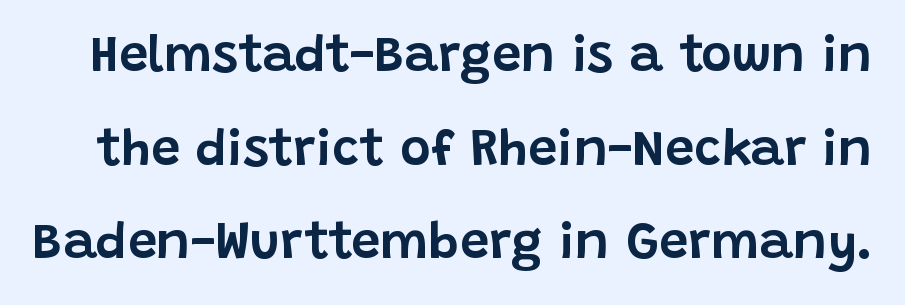
The image shows 52 px sans-serif type, upright; set line spacing 1.8x, normal letter spacing, not underlined; low stroke contrast and a large x-height.
